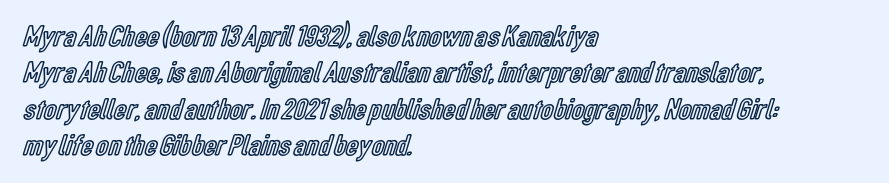
{"width": "condensed", "x_height": "medium", "monospaced": "no", "underline": "no", "align": "left", "line_spacing_ratio": 1.21, "letter_spacing": "normal", "letter_spacing_em": 0.0, "glyph_px": 30}
